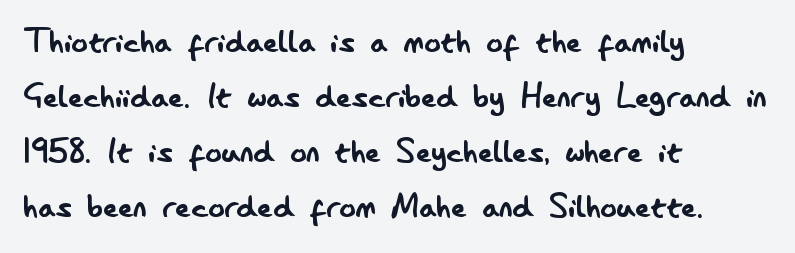
{"serif": "no", "italic": "no", "bold": "no", "weight": "regular", "width": "condensed", "stroke_contrast": "low", "x_height": "small", "monospaced": "no", "underline": "no", "align": "left", "line_spacing": "normal", "line_spacing_ratio": 1.34, "letter_spacing": "normal", "letter_spacing_em": 0.0, "glyph_px": 41}
